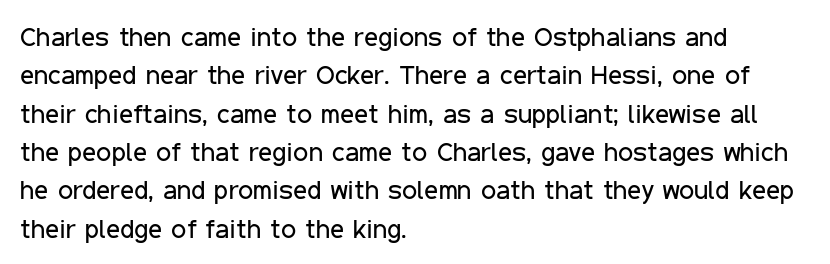
Q: Is the text bold? A: No.
Q: Is the text italic (slanted)? A: No, it is upright.
Q: Is the text underlined? A: No.
Q: How is the paragraph aligned? A: Left-aligned.
Q: Is the spacing between letters normal or unusually wide? A: Normal.
Q: Is the spacing between lines tight, normal or loose? A: Normal.
